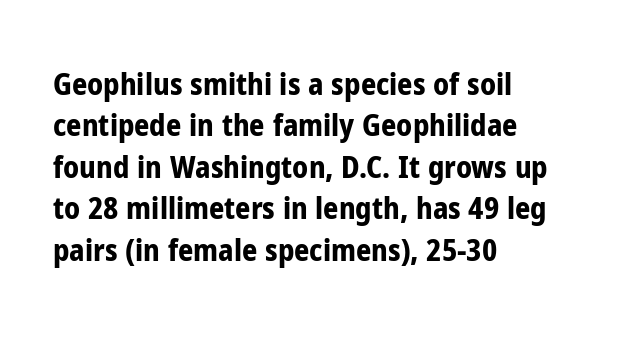
Q: Is the text bold? A: Yes.
Q: Is the text italic (slanted)? A: No, it is upright.
Q: Is the typeface a serif or a sans-serif typeface? A: Sans-serif.
Q: Is the text underlined? A: No.
Q: How is the paragraph aligned? A: Left-aligned.
Q: Is the spacing between letters normal or unusually wide? A: Normal.
Q: Is the spacing between lines tight, normal or loose? A: Normal.
Q: Width (condensed, normal, or wide)? A: Condensed.
Q: Stroke contrast? A: Low.
Q: x-height? A: Medium.
Q: Monospaced? A: No.
